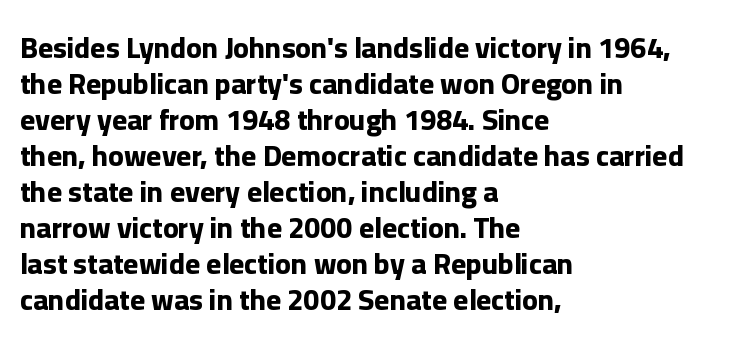
{"serif": "no", "italic": "no", "bold": "yes", "weight": "bold", "width": "normal", "stroke_contrast": "low", "x_height": "medium", "monospaced": "no", "underline": "no", "align": "left", "line_spacing_ratio": 1.24, "letter_spacing": "normal", "letter_spacing_em": 0.0, "glyph_px": 29}
